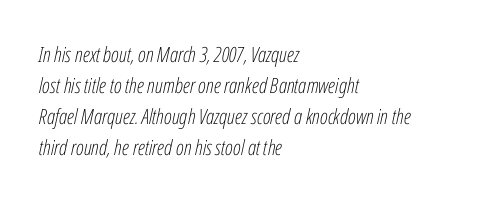
The image shows 21 px text type, italic (leaning right); set left-aligned, normal line spacing (1.48x), normal letter spacing, not underlined.
